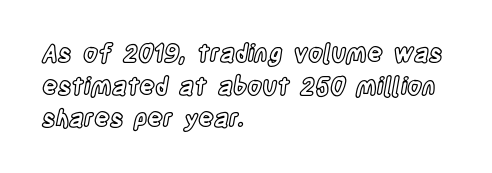
Q: Is the text italic (slanted)? A: Yes.
Q: Is the text underlined? A: No.
Q: How is the paragraph aligned? A: Left-aligned.
Q: Is the spacing between letters normal or unusually wide? A: Normal.
Q: Is the spacing between lines tight, normal or loose? A: Normal.
